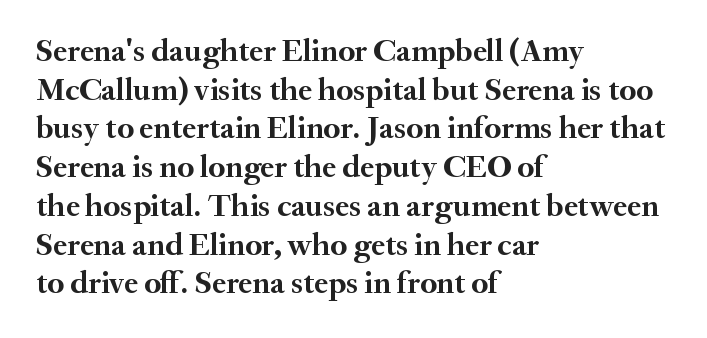
{"serif": "yes", "italic": "no", "bold": "yes", "weight": "semibold", "width": "normal", "stroke_contrast": "medium", "x_height": "small", "monospaced": "no", "underline": "no", "align": "left", "line_spacing_ratio": 1.21, "letter_spacing": "normal", "letter_spacing_em": 0.0, "glyph_px": 32}
